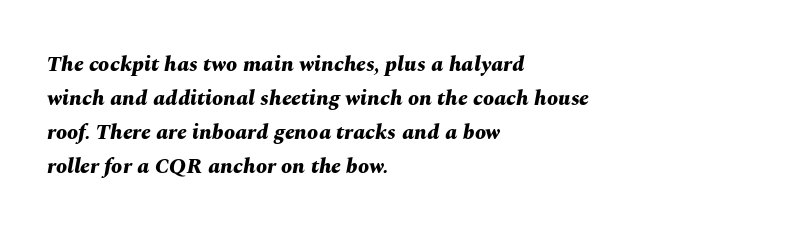
The image shows 22 px bold type, italic (leaning right); set left-aligned, normal line spacing (1.54x), normal letter spacing, not underlined.
